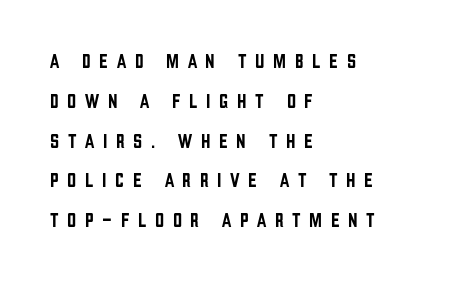
Substantial extra tracking has been applied to these lines. All the whitespace from short lines collects on the right. Whoever set this chose breathing room over compactness in the vertical rhythm. Every stem runs plumb, perpendicular to the baseline. Check the space under the baseline: it is left empty.
